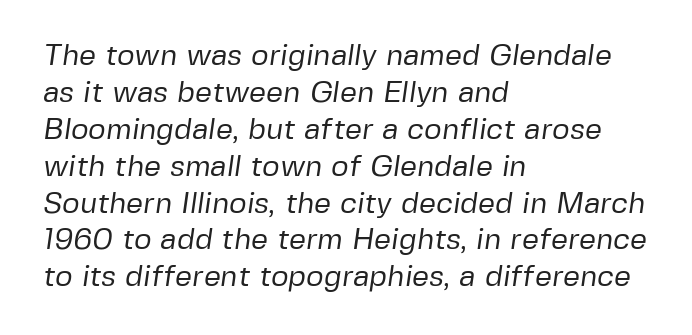
Type without underlining. Layout note: lines flush left. Are there feet on the stems? There aren't — it's a sans. Nothing unusual about the tracking: characters are spaced as the font intends.
